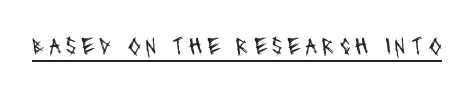
Weight: not bold — regular or lighter. Characters follow at a spacing far wider than the type designer built in. This is underlined copy, the kind a proofreader might mark for attention.
